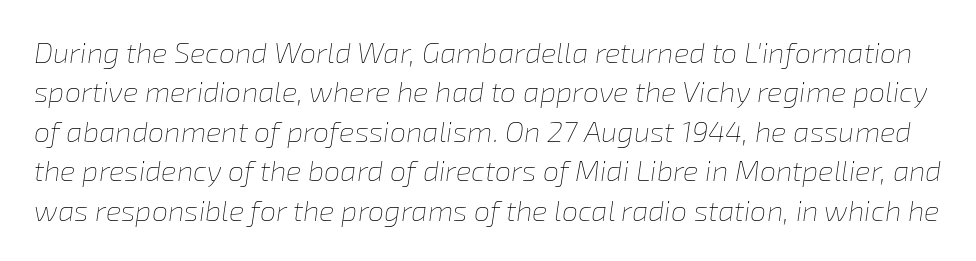
{"italic": "yes", "lean": "right", "slant_degrees": 8, "bold": "no", "weight": "thin", "width": "normal", "stroke_contrast": "low", "x_height": "medium", "monospaced": "no", "underline": "no", "line_spacing": "normal", "line_spacing_ratio": 1.36, "letter_spacing": "normal", "letter_spacing_em": 0.0, "glyph_px": 29}
